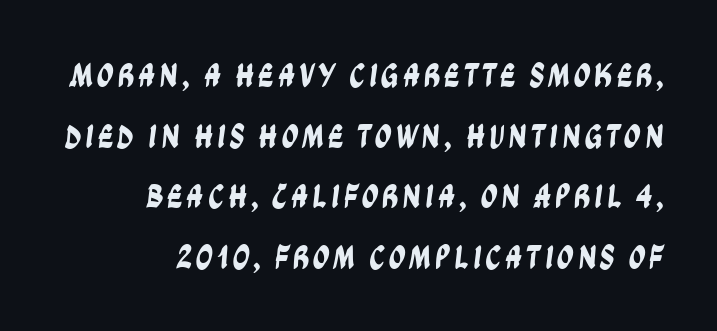
The passage shown is not underscored anywhere. Check where the strokes stop: nothing finishes them off — pure sans. The passage is arranged like a letterhead date or caption credit — flush right. Varying glyph widths throughout — classic text-font behaviour.
